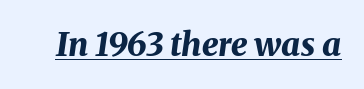
{"italic": "yes", "lean": "right", "slant_degrees": 8, "bold": "yes", "weight": "bold", "width": "normal", "stroke_contrast": "medium", "x_height": "medium", "monospaced": "no", "underline": "yes", "letter_spacing": "normal", "letter_spacing_em": 0.0, "glyph_px": 33}
